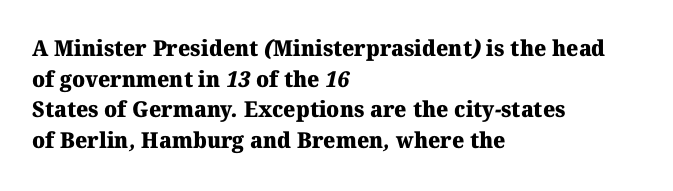
The image shows 22 px bold type; set left-aligned, normal line spacing (1.39x), normal letter spacing, not underlined.
